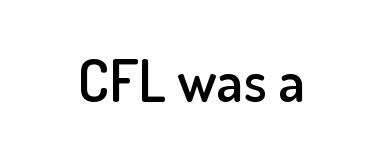
Q: Is the text bold? A: Semi-bold.
Q: Is the text italic (slanted)? A: No, it is upright.
Q: Is the typeface a serif or a sans-serif typeface? A: Sans-serif.
Q: Is the text underlined? A: No.
Q: Is the spacing between letters normal or unusually wide? A: Normal.
Q: Width (condensed, normal, or wide)? A: Normal.
Q: Stroke contrast? A: Low.
Q: x-height? A: Small.
Q: Monospaced? A: No.
